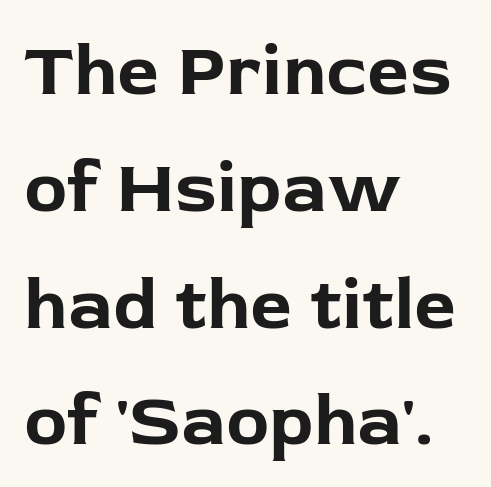
{"serif": "no", "italic": "no", "bold": "yes", "weight": "bold", "width": "normal", "stroke_contrast": "low", "x_height": "medium", "monospaced": "no", "underline": "no", "align": "left", "line_spacing": "normal", "line_spacing_ratio": 1.6, "letter_spacing": "normal", "letter_spacing_em": 0.0, "glyph_px": 73}
